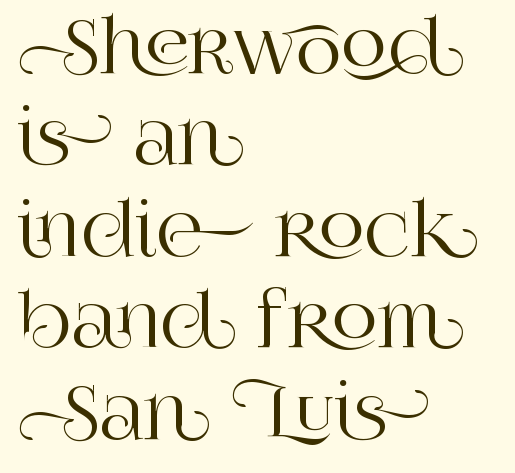
Q: Is the text italic (slanted)? A: No, it is upright.
Q: Is the typeface a serif or a sans-serif typeface? A: Serif.
Q: Is the text underlined? A: No.
Q: How is the paragraph aligned? A: Left-aligned.
Q: Is the spacing between letters normal or unusually wide? A: Normal.
Q: Is the spacing between lines tight, normal or loose? A: Normal.
Q: Width (condensed, normal, or wide)? A: Normal.
Q: Stroke contrast? A: High.
Q: x-height? A: Large.
Q: Monospaced? A: No.
